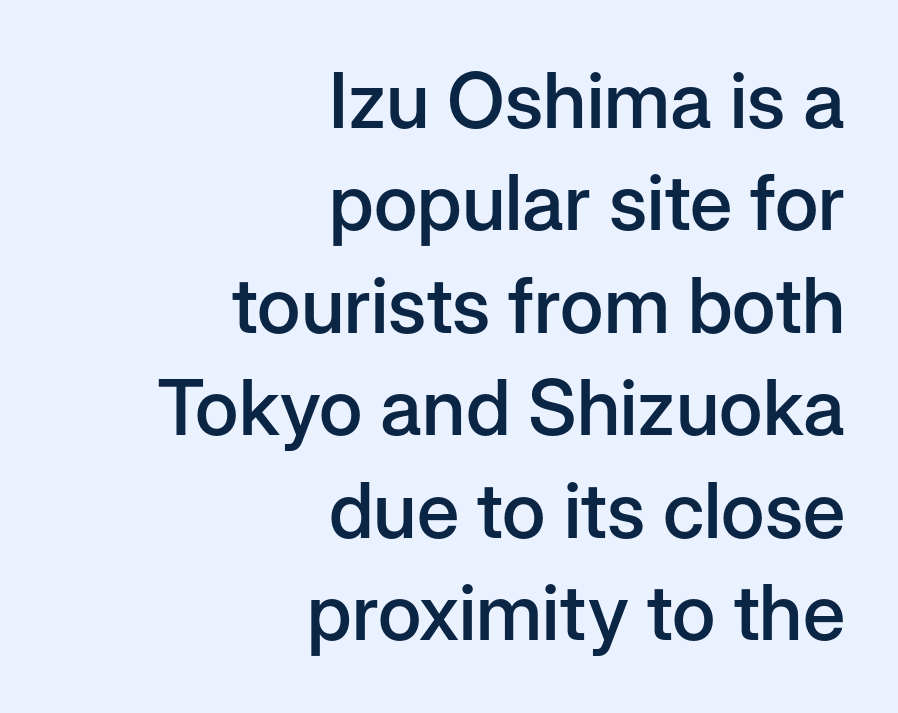
The image shows 77 px semibold sans-serif type, upright; set right-aligned, normal line spacing (1.33x), normal letter spacing, not underlined; low stroke contrast and a medium x-height.
